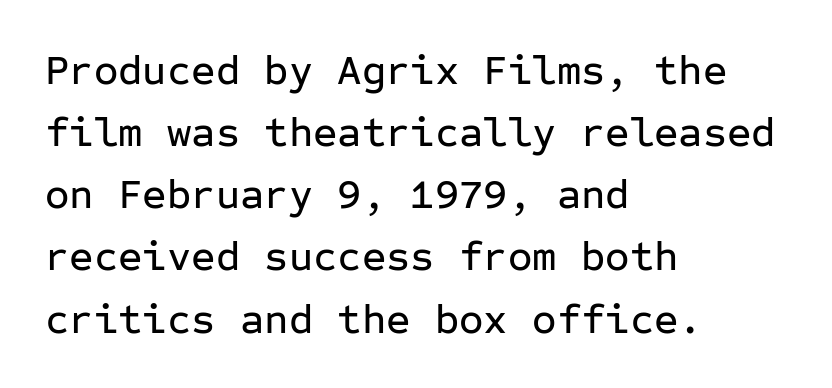
Q: Is the text italic (slanted)? A: No, it is upright.
Q: Is the typeface a serif or a sans-serif typeface? A: Sans-serif.
Q: Is the text underlined? A: No.
Q: How is the paragraph aligned? A: Left-aligned.
Q: Is the spacing between letters normal or unusually wide? A: Normal.
Q: Is the spacing between lines tight, normal or loose? A: Normal.
Q: Width (condensed, normal, or wide)? A: Normal.
Q: Stroke contrast? A: Low.
Q: x-height? A: Medium.
Q: Monospaced? A: Yes.
